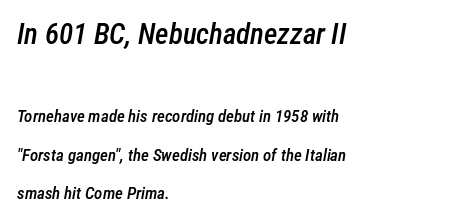
{"italic": "yes", "lean": "right", "slant_degrees": 12, "bold": "semi", "weight": "semibold", "width": "condensed", "stroke_contrast": "low", "x_height": "medium", "monospaced": "no", "underline": "no", "align": "left", "line_spacing": "loose", "line_spacing_ratio": 2.27, "letter_spacing": "normal", "letter_spacing_em": 0.0, "larger_block": "first", "size_ratio": 1.71, "glyph_px": 29}
